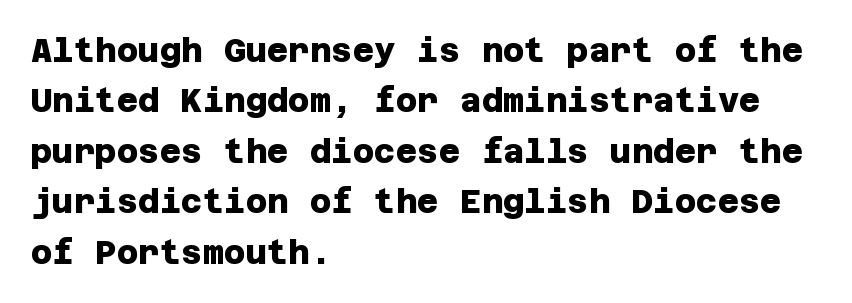
Q: Is the text bold? A: Yes.
Q: Is the typeface a serif or a sans-serif typeface? A: Sans-serif.
Q: Is the text underlined? A: No.
Q: How is the paragraph aligned? A: Left-aligned.
Q: Is the spacing between letters normal or unusually wide? A: Normal.
Q: Is the spacing between lines tight, normal or loose? A: Normal.
Q: Width (condensed, normal, or wide)? A: Normal.
Q: Stroke contrast? A: Low.
Q: x-height? A: Large.
